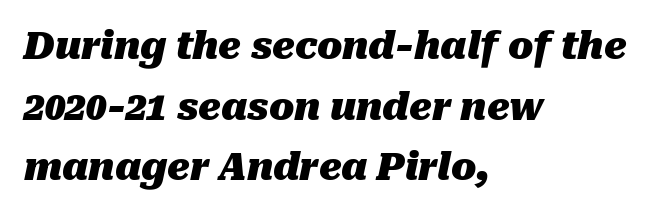
Q: Is the text bold? A: Yes.
Q: Is the text italic (slanted)? A: Yes, it leans right by about 10 degrees.
Q: Is the text underlined? A: No.
Q: How is the paragraph aligned? A: Left-aligned.
Q: Is the spacing between letters normal or unusually wide? A: Normal.
Q: Is the spacing between lines tight, normal or loose? A: Normal.
Q: Width (condensed, normal, or wide)? A: Normal.
Q: Stroke contrast? A: Medium.
Q: x-height? A: Medium.
Q: Monospaced? A: No.
